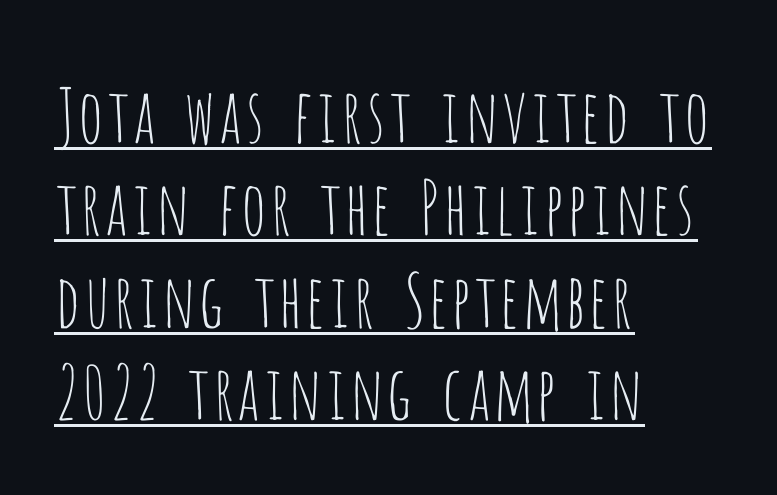
{"serif": "no", "italic": "no", "bold": "no", "weight": "thin", "width": "condensed", "stroke_contrast": "low", "x_height": "large", "monospaced": "no", "underline": "yes", "align": "left", "line_spacing": "normal", "line_spacing_ratio": 1.25, "letter_spacing": "normal", "letter_spacing_em": 0.0, "glyph_px": 74}
